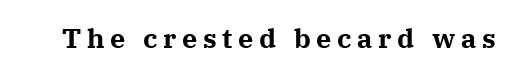
The image shows 27 px bold type, upright; set unusually wide letter spacing (+0.21 em), not underlined.
